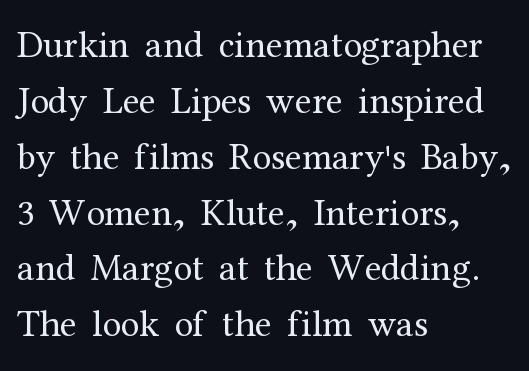
Q: Is the text bold? A: No.
Q: Is the text italic (slanted)? A: No, it is upright.
Q: Is the typeface a serif or a sans-serif typeface? A: Serif.
Q: Is the text underlined? A: No.
Q: How is the paragraph aligned? A: Left-aligned.
Q: Is the spacing between letters normal or unusually wide? A: Normal.
Q: Is the spacing between lines tight, normal or loose? A: Normal.
Q: Width (condensed, normal, or wide)? A: Normal.
Q: Stroke contrast? A: Medium.
Q: x-height? A: Medium.
Q: Monospaced? A: No.
